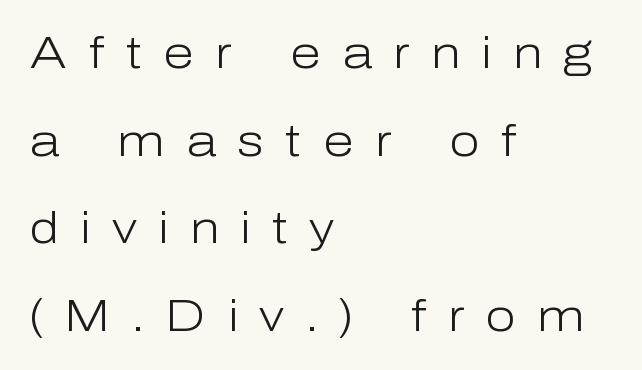
A typesetter would call this proportional, since set widths differ per character. The horizontal fit of the characters is loose and conspicuously gappy. The font is comparable to plain body text, perhaps lighter. The foot of each line stays bare and open.
